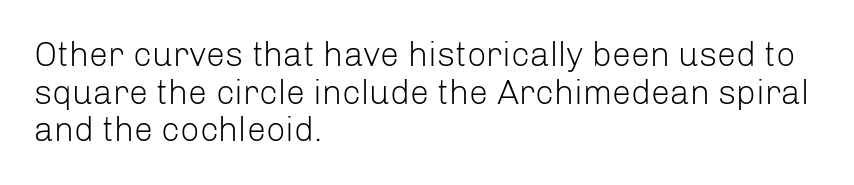
The space directly below the letters is spotless. Unlike a traditional serif, this face leaves its strokes unadorned. Vertically, the passage feels compressed, each row crowding the next. Ink coverage per letter is moderate at most. The rag falls on the right side of this text block. The passage shown is typed in a proportional face where columns would drift.
